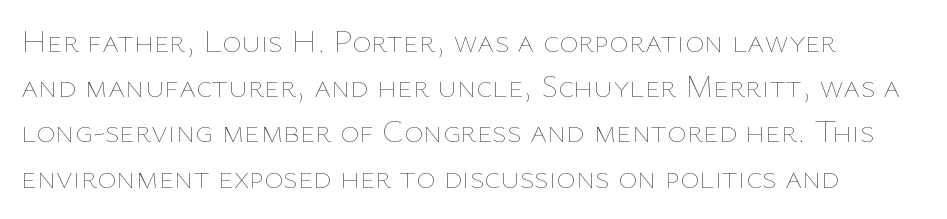
Q: Is the text bold? A: No.
Q: Is the text italic (slanted)? A: No, it is upright.
Q: Is the text underlined? A: No.
Q: Is the spacing between letters normal or unusually wide? A: Normal.
Q: Is the spacing between lines tight, normal or loose? A: Normal.
Q: Width (condensed, normal, or wide)? A: Normal.
Q: Stroke contrast? A: Low.
Q: x-height? A: Medium.
Q: Monospaced? A: No.
